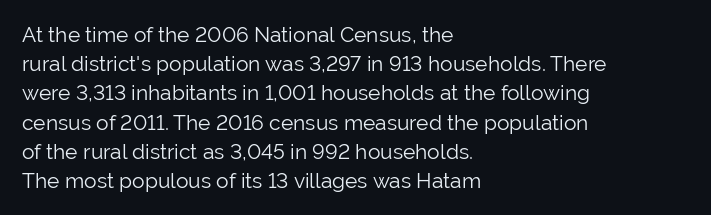
Tracking here is standard; glyphs follow each other at the usual distance. Heft: none added — not bold. These lines are set flush left with a ragged right edge. The letters stand straight up with perfectly vertical stems. Has an underline been added? It has not.
